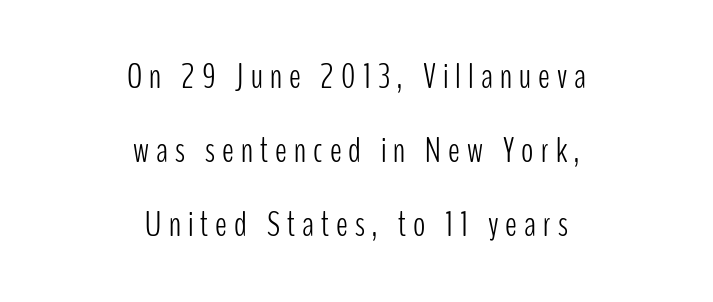
Examine the stroke ends and you'll find no serifs. Descender tails drop into unmarked territory. Does the leading feel generous? Absolutely, it's lavish. A typesetter would call this proportional, since set widths differ per character. Typeset on center — no edge is straight.
